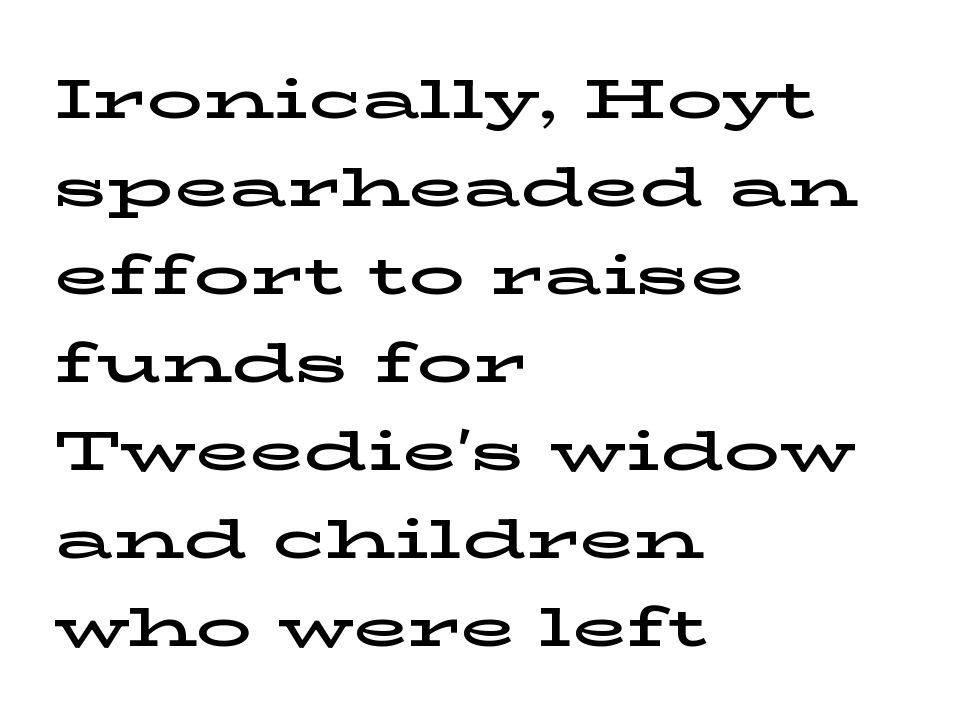
Q: Is the text italic (slanted)? A: No, it is upright.
Q: Is the typeface a serif or a sans-serif typeface? A: Serif.
Q: Is the text underlined? A: No.
Q: How is the paragraph aligned? A: Left-aligned.
Q: Is the spacing between letters normal or unusually wide? A: Normal.
Q: Is the spacing between lines tight, normal or loose? A: Normal.
Q: Width (condensed, normal, or wide)? A: Wide.
Q: Stroke contrast? A: Low.
Q: x-height? A: Medium.
Q: Monospaced? A: No.
